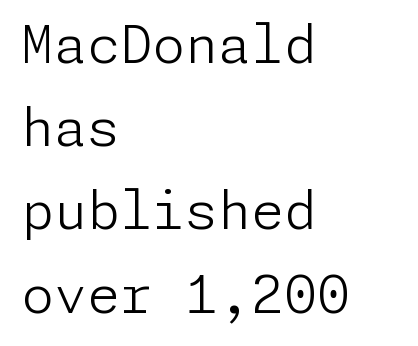
Q: Is the text bold? A: No.
Q: Is the text italic (slanted)? A: No, it is upright.
Q: Is the typeface a serif or a sans-serif typeface? A: Sans-serif.
Q: Is the text underlined? A: No.
Q: How is the paragraph aligned? A: Left-aligned.
Q: Is the spacing between letters normal or unusually wide? A: Normal.
Q: Is the spacing between lines tight, normal or loose? A: Normal.
Q: Width (condensed, normal, or wide)? A: Normal.
Q: Stroke contrast? A: Low.
Q: x-height? A: Medium.
